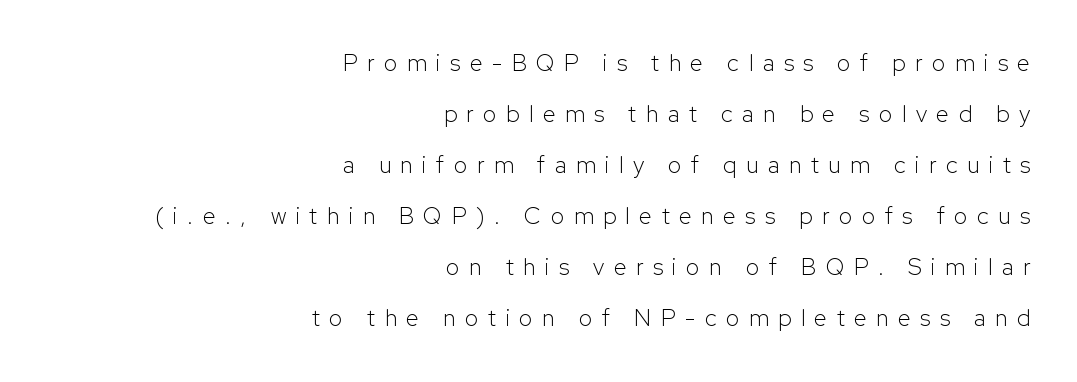
Q: Is the text bold? A: No.
Q: Is the text italic (slanted)? A: No, it is upright.
Q: Is the text underlined? A: No.
Q: How is the paragraph aligned? A: Right-aligned.
Q: Is the spacing between letters normal or unusually wide? A: Unusually wide.
Q: Is the spacing between lines tight, normal or loose? A: Loose.
